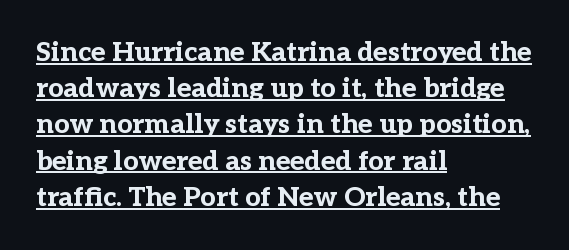
A baseline rule has been typeset under these characters. The lines in this sample share a left origin and differ only in where they stop. The specimen reads as upright at a glance. The letterforms sit shoulder to shoulder at normal distance. Weight: bold.
